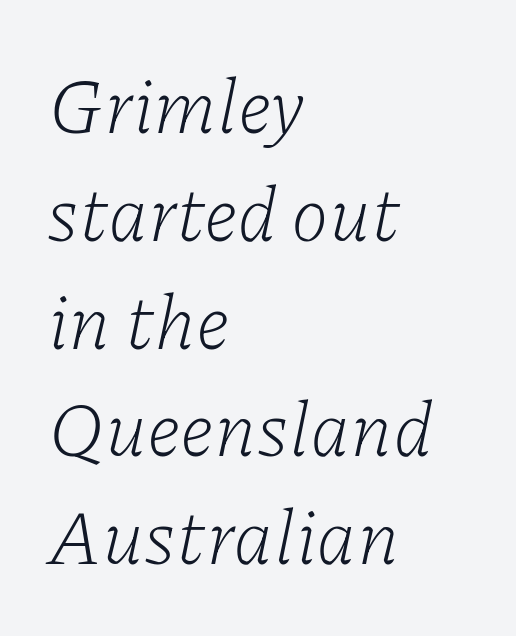
{"serif": "yes", "italic": "yes", "lean": "right", "slant_degrees": 11, "bold": "no", "weight": "light", "width": "normal", "stroke_contrast": "low", "x_height": "medium", "monospaced": "no", "underline": "no", "align": "left", "line_spacing": "normal", "line_spacing_ratio": 1.4, "letter_spacing": "normal", "letter_spacing_em": 0.0, "glyph_px": 77}
